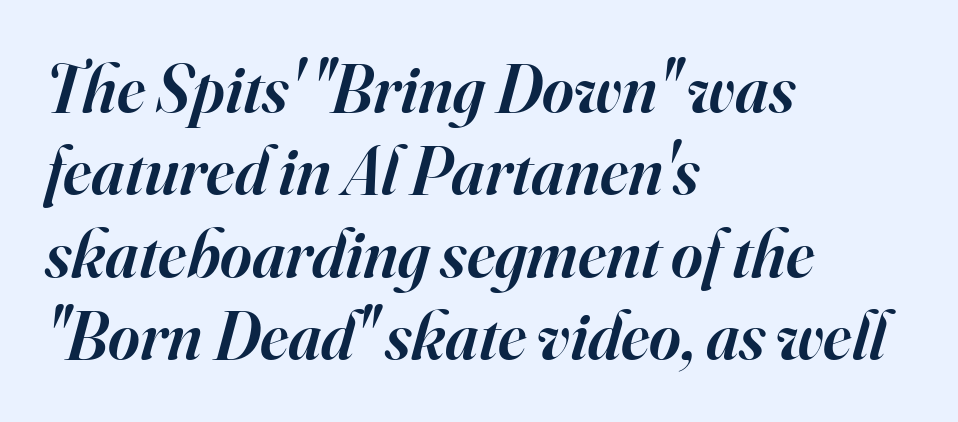
{"serif": "yes", "italic": "yes", "lean": "right", "slant_degrees": 16, "bold": "semi", "weight": "semibold", "width": "normal", "stroke_contrast": "high", "x_height": "small", "monospaced": "no", "underline": "no", "align": "left", "line_spacing_ratio": 1.21, "letter_spacing": "normal", "letter_spacing_em": 0.0, "glyph_px": 68}
